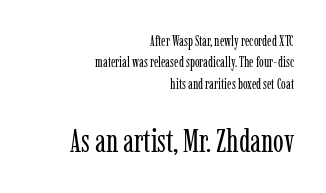
{"serif": "yes", "italic": "no", "bold": "no", "weight": "regular", "width": "condensed", "stroke_contrast": "low", "x_height": "medium", "monospaced": "no", "underline": "no", "align": "right", "line_spacing": "normal", "line_spacing_ratio": 1.52, "letter_spacing": "normal", "letter_spacing_em": 0.0, "larger_block": "second", "size_ratio": 2.29, "glyph_px": 32}
